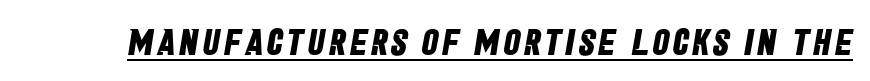
Q: Is the text bold? A: Yes.
Q: Is the typeface a serif or a sans-serif typeface? A: Sans-serif.
Q: Is the text underlined? A: Yes.
Q: Width (condensed, normal, or wide)? A: Condensed.
Q: Stroke contrast? A: Low.
Q: x-height? A: Large.
Q: Monospaced? A: No.
